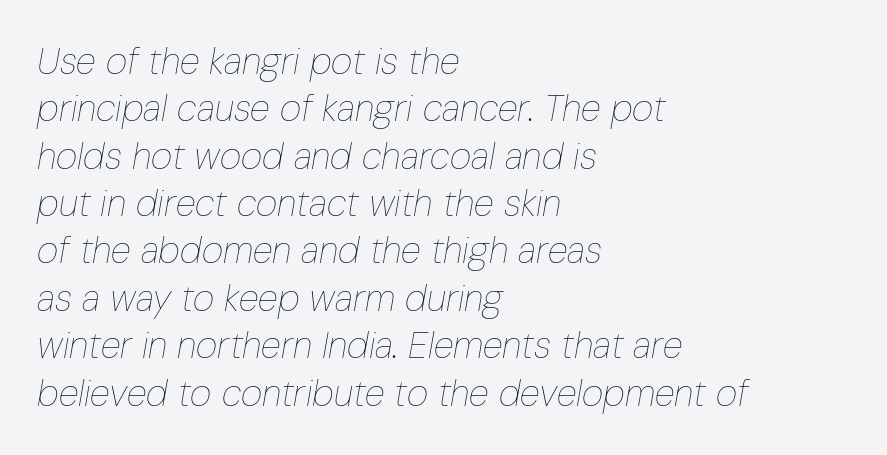
Weight: in the light-to-regular range. Characters follow at the spacing the type designer built in. Every character sits at an angle, as italics do. Is the block centered? No — it sits flush against the left margin. Think of a printed novel: that variable character pitch is what you see here. Regular leading.
